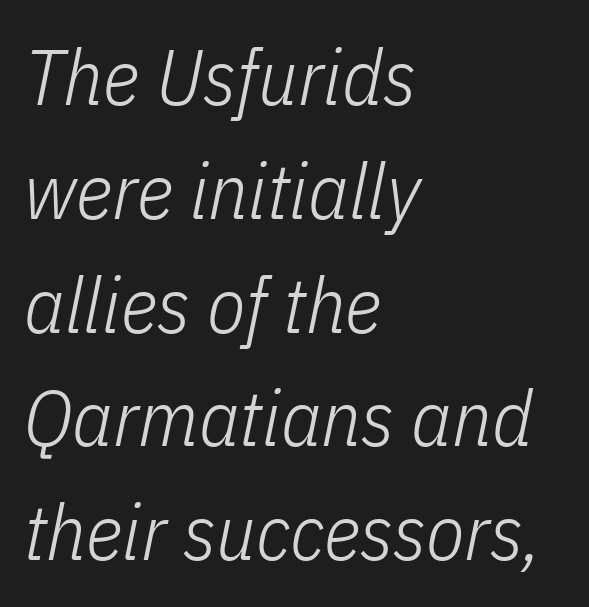
The image shows 79 px light, condensed type, italic (leaning right); set left-aligned, normal line spacing (1.44x), normal letter spacing, not underlined; low stroke contrast and a medium x-height.
